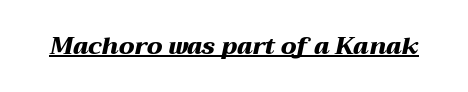
The image shows 24 px bold type, italic (leaning right); set normal letter spacing, underlined.
